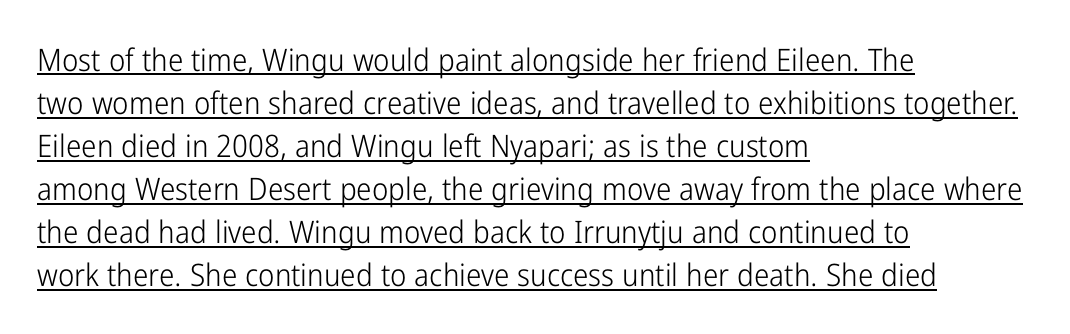
The image shows 31 px light, condensed sans-serif type, upright; set left-aligned, normal line spacing (1.39x), normal letter spacing, underlined; low stroke contrast and a medium x-height.
